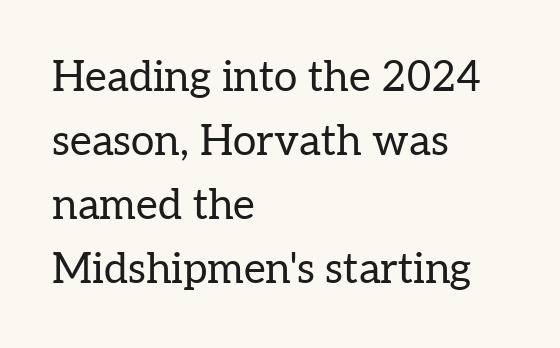
Q: Is the text bold? A: No.
Q: Is the text italic (slanted)? A: No, it is upright.
Q: Is the typeface a serif or a sans-serif typeface? A: Serif.
Q: Is the text underlined? A: No.
Q: How is the paragraph aligned? A: Left-aligned.
Q: Is the spacing between letters normal or unusually wide? A: Normal.
Q: Is the spacing between lines tight, normal or loose? A: Normal.
Q: Width (condensed, normal, or wide)? A: Normal.
Q: Stroke contrast? A: Low.
Q: x-height? A: Medium.
Q: Monospaced? A: No.
